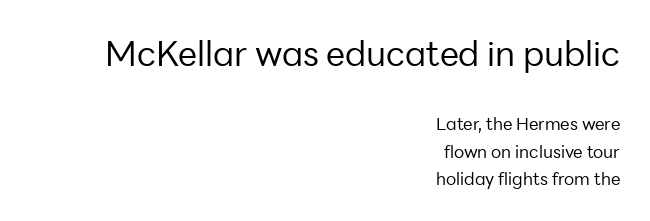
Q: Is the text bold? A: No.
Q: Is the text italic (slanted)? A: No, it is upright.
Q: Is the typeface a serif or a sans-serif typeface? A: Sans-serif.
Q: Is the text underlined? A: No.
Q: How is the paragraph aligned? A: Right-aligned.
Q: Is the spacing between letters normal or unusually wide? A: Normal.
Q: Is the spacing between lines tight, normal or loose? A: Normal.
Q: Which block of text is set in a larger size, the first (top) or the second (bottom)? A: The first (top) one.
Q: Width (condensed, normal, or wide)? A: Normal.
Q: Stroke contrast? A: Low.
Q: x-height? A: Medium.
Q: Monospaced? A: No.
